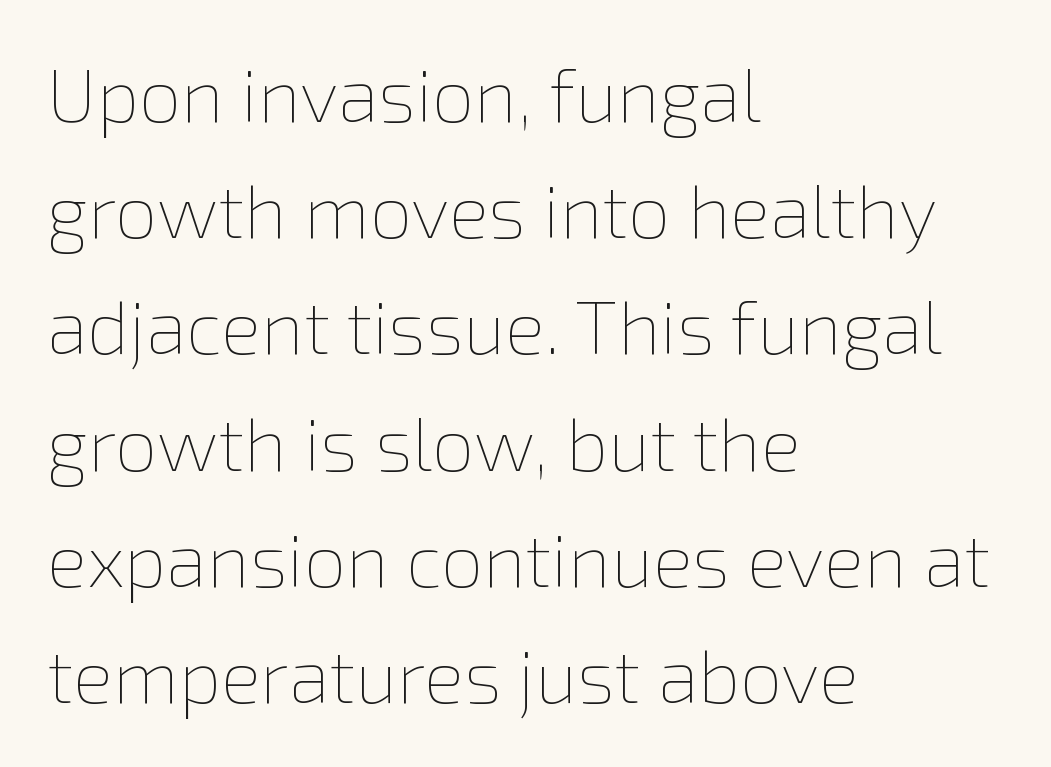
{"italic": "no", "bold": "no", "weight": "thin", "width": "normal", "stroke_contrast": "low", "x_height": "medium", "monospaced": "no", "underline": "no", "align": "left", "line_spacing": "normal", "line_spacing_ratio": 1.55, "letter_spacing": "normal", "letter_spacing_em": 0.0, "glyph_px": 75}
